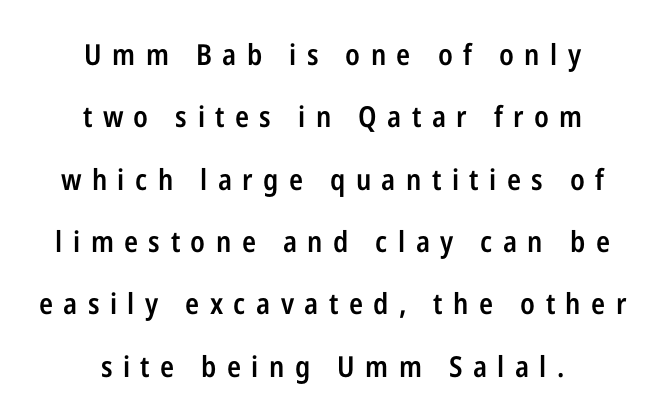
The image shows 29 px semibold, condensed sans-serif type, upright; set centered, loose line spacing (2.15x), unusually wide letter spacing (+0.36 em), not underlined; low stroke contrast and a medium x-height.
